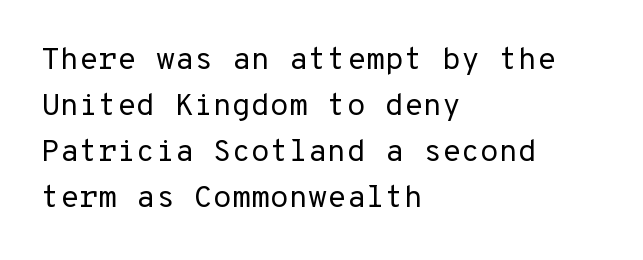
The gap between lines stays unmarked. The type sits square on the baseline with zero lean. The rag falls on the right side of this text block. Classification — sans serif. Think standard paragraph weight, or any step lighter than that. The passage shown has conventional tracking throughout.
